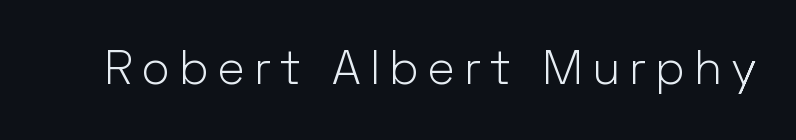
Q: Is the text bold? A: No.
Q: Is the text italic (slanted)? A: No, it is upright.
Q: Is the typeface a serif or a sans-serif typeface? A: Sans-serif.
Q: Is the text underlined? A: No.
Q: Is the spacing between letters normal or unusually wide? A: Unusually wide.
Q: Width (condensed, normal, or wide)? A: Normal.
Q: Stroke contrast? A: Low.
Q: x-height? A: Medium.
Q: Monospaced? A: No.
